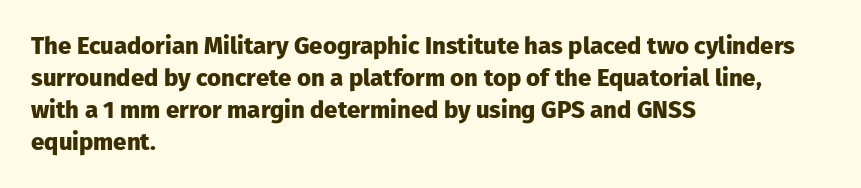
Q: Is the text bold? A: Yes.
Q: Is the text italic (slanted)? A: No, it is upright.
Q: Is the text underlined? A: No.
Q: How is the paragraph aligned? A: Left-aligned.
Q: Is the spacing between letters normal or unusually wide? A: Normal.
Q: Is the spacing between lines tight, normal or loose? A: Normal.
